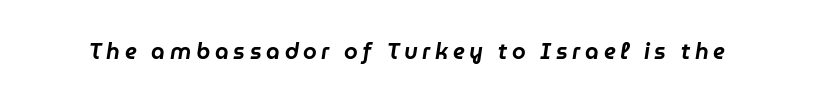
{"italic": "yes", "lean": "right", "slant_degrees": 9, "underline": "no", "letter_spacing": "wide", "letter_spacing_em": 0.21, "glyph_px": 22}
